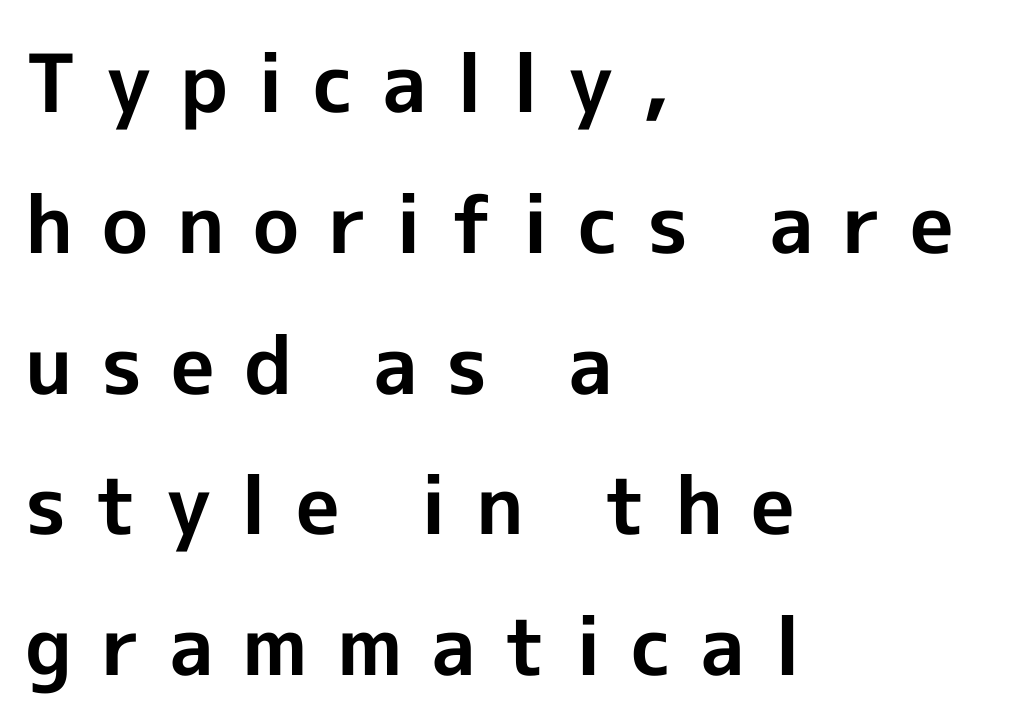
The image shows 80 px bold sans-serif type, upright; set left-aligned, line spacing 1.76x, unusually wide letter spacing (+0.36 em), not underlined; a medium x-height.
